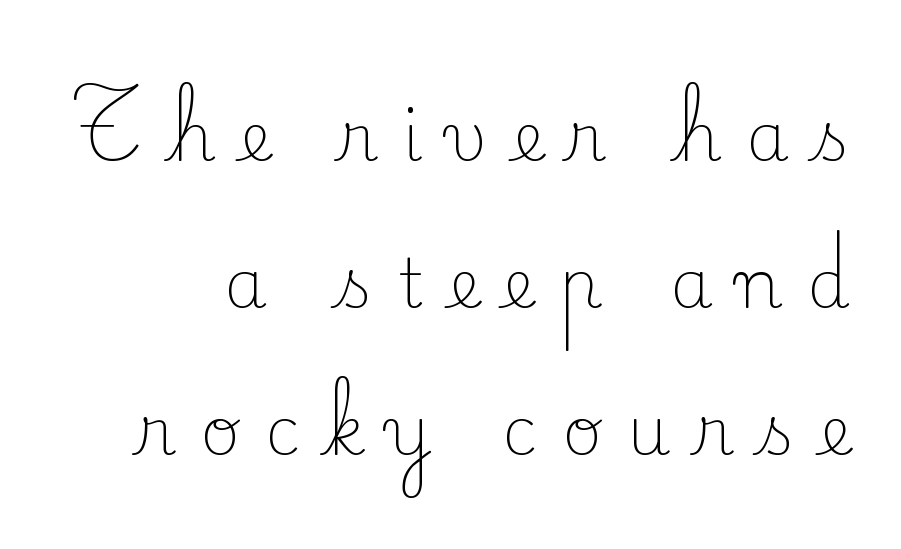
{"serif": "yes", "italic": "no", "bold": "no", "weight": "light", "width": "normal", "stroke_contrast": "low", "x_height": "small", "monospaced": "no", "underline": "no", "align": "right", "line_spacing": "loose", "line_spacing_ratio": 2.16, "letter_spacing": "wide", "letter_spacing_em": 0.36, "glyph_px": 68}
